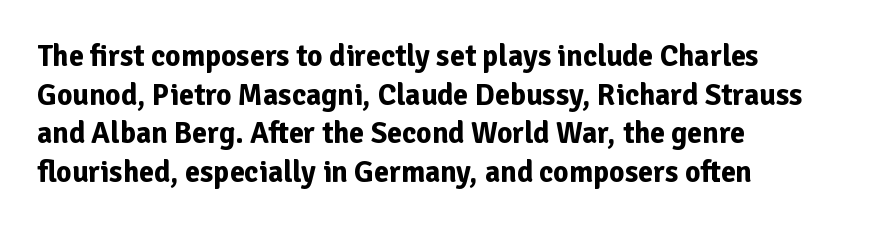
{"serif": "no", "italic": "no", "bold": "yes", "weight": "bold", "width": "normal", "stroke_contrast": "low", "x_height": "medium", "monospaced": "no", "underline": "no", "align": "left", "line_spacing": "normal", "line_spacing_ratio": 1.29, "letter_spacing": "normal", "letter_spacing_em": 0.0, "glyph_px": 30}
